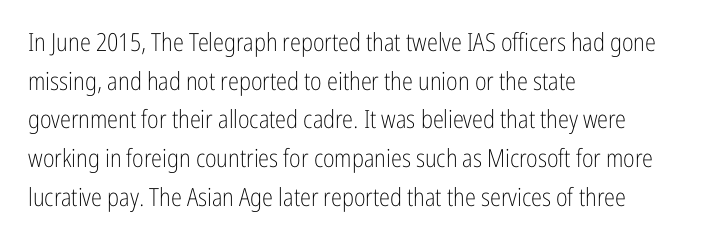
The image shows 25 px text type, upright; set left-aligned, normal line spacing (1.55x), normal letter spacing, not underlined.
